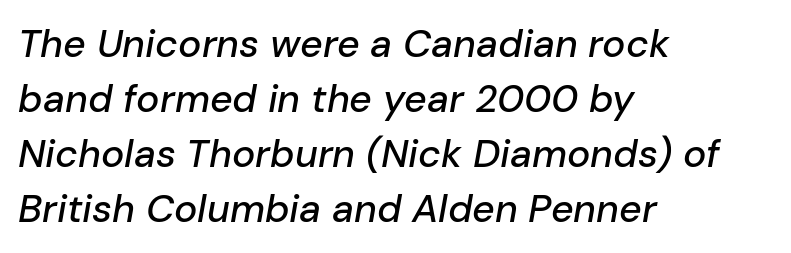
The image shows 39 px text type, italic (leaning right); set left-aligned, normal line spacing (1.41x), normal letter spacing, not underlined; low stroke contrast and a medium x-height.
